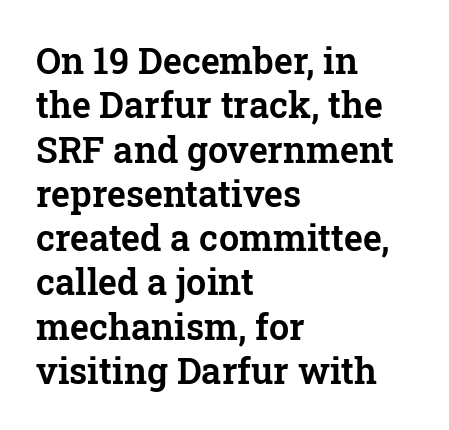
The face used here is proportionally spaced, like ordinary book or web type. The paragraph has a hard left edge and a soft right edge. Words float on clear page, feet unadorned. You could call the tracking neutral — neither tight nor loose. Nope, not italic — everything's standing straight.
